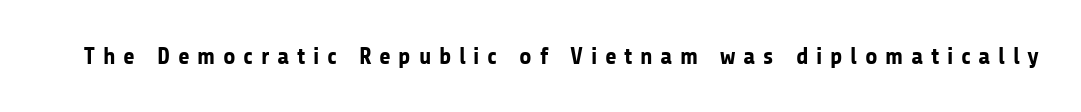
Q: Is the text bold? A: Yes.
Q: Is the text italic (slanted)? A: No, it is upright.
Q: Is the text underlined? A: No.
Q: Is the spacing between letters normal or unusually wide? A: Unusually wide.
